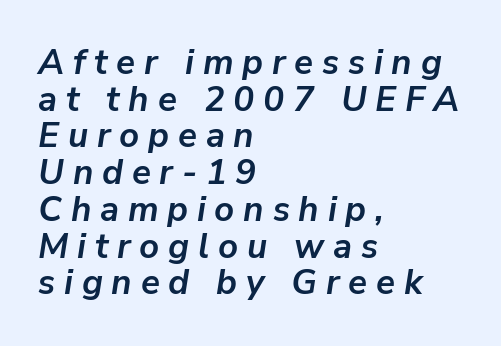
Q: Is the text bold? A: Yes.
Q: Is the text italic (slanted)? A: Yes, it leans right by about 9 degrees.
Q: Is the text underlined? A: No.
Q: How is the paragraph aligned? A: Left-aligned.
Q: Is the spacing between letters normal or unusually wide? A: Unusually wide.
Q: Is the spacing between lines tight, normal or loose? A: Tight.
Q: Width (condensed, normal, or wide)? A: Normal.
Q: Stroke contrast? A: Low.
Q: x-height? A: Medium.
Q: Monospaced? A: No.
